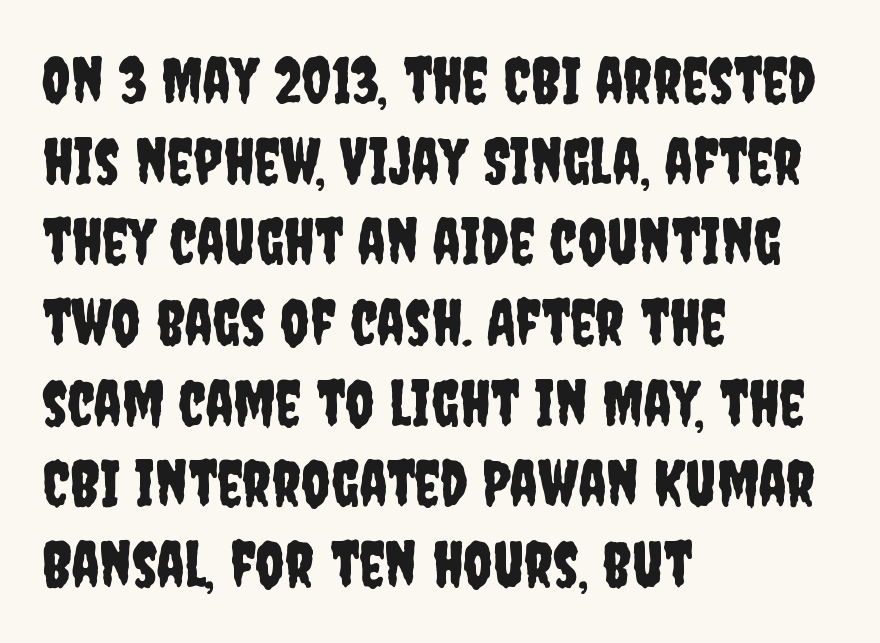
{"serif": "no", "italic": "no", "width": "condensed", "stroke_contrast": "low", "x_height": "large", "monospaced": "no", "underline": "no", "align": "left", "line_spacing": "normal", "line_spacing_ratio": 1.26, "letter_spacing": "normal", "letter_spacing_em": 0.0, "glyph_px": 64}
